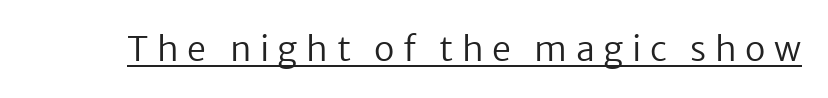
Somebody hit Ctrl+U on this one — the words are underlined. The passage shown is typeset with a sans-serif family. When letters stand straight like this, we call the style roman or upright. Counters stay open thanks to moderate or lighter strokes. Think of a printed novel: that variable character pitch is what you see here.
